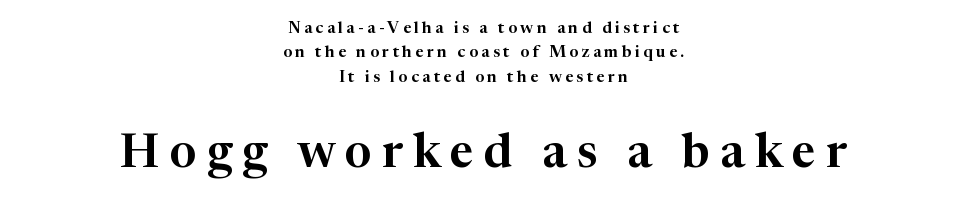
The image shows 47 px serif type, upright; set centered, normal line spacing (1.53x), unusually wide letter spacing (+0.21 em), not underlined; the second (bottom) block is 2.94x larger; high stroke contrast and a medium x-height.
